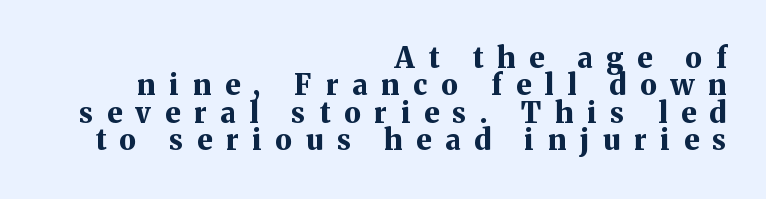
{"serif": "yes", "italic": "no", "bold": "yes", "weight": "bold", "width": "normal", "stroke_contrast": "medium", "x_height": "medium", "monospaced": "no", "underline": "no", "align": "right", "line_spacing": "tight", "line_spacing_ratio": 0.98, "letter_spacing": "wide", "letter_spacing_em": 0.5, "glyph_px": 28}
